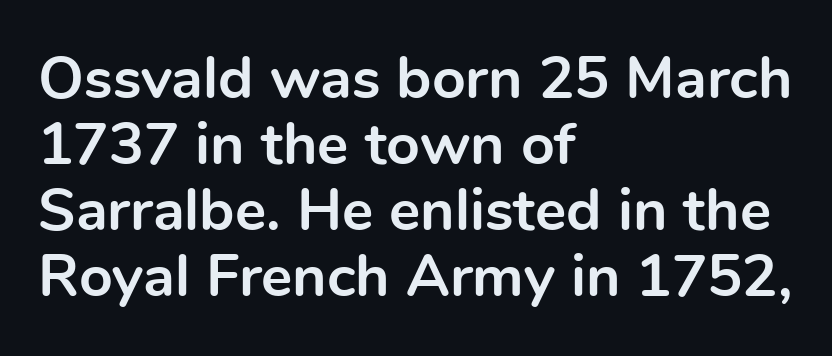
Q: Is the text bold? A: Yes.
Q: Is the text italic (slanted)? A: No, it is upright.
Q: Is the typeface a serif or a sans-serif typeface? A: Sans-serif.
Q: Is the text underlined? A: No.
Q: How is the paragraph aligned? A: Left-aligned.
Q: Is the spacing between letters normal or unusually wide? A: Normal.
Q: Is the spacing between lines tight, normal or loose? A: Tight.
Q: Width (condensed, normal, or wide)? A: Normal.
Q: x-height? A: Medium.
Q: Monospaced? A: No.
